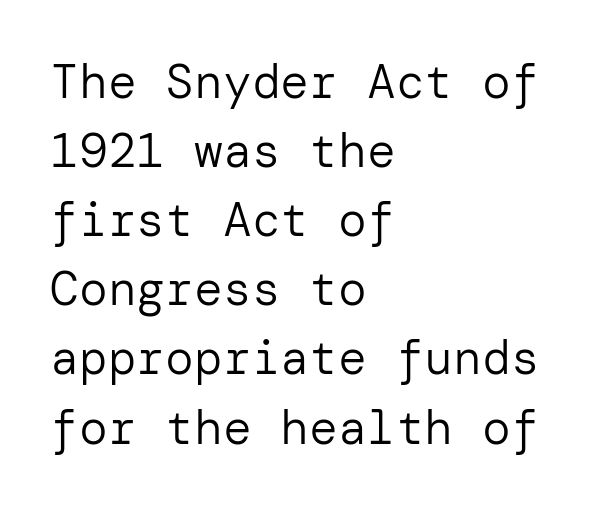
The space directly below the letters is spotless. Students, note that the glyphs here touch the page at normal intervals. The designer went with a sans here, leaving each stem footless. If you drew a ruler down the left edge, every line would touch it. This reads as an unemphasized weight, regular at the heaviest.
